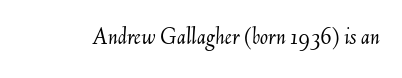
{"italic": "yes", "lean": "right", "slant_degrees": 6, "bold": "no", "underline": "no", "letter_spacing": "normal", "letter_spacing_em": 0.0, "glyph_px": 24}
